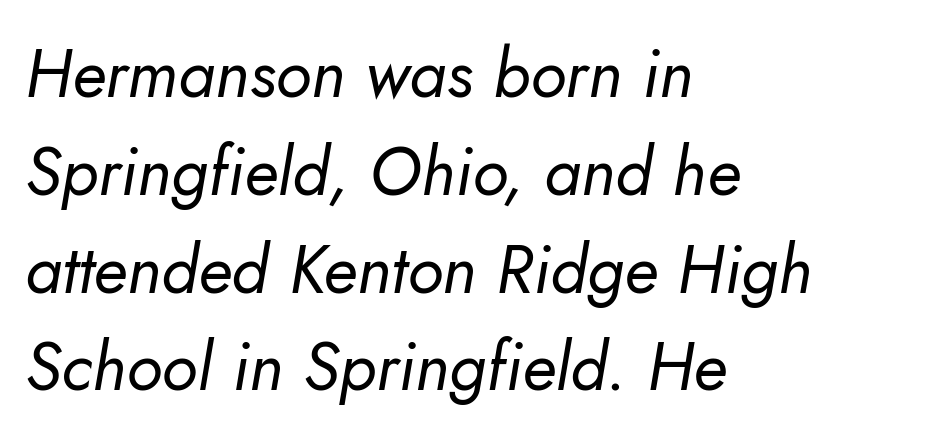
Q: Is the text bold? A: No.
Q: Is the typeface a serif or a sans-serif typeface? A: Sans-serif.
Q: Is the text underlined? A: No.
Q: How is the paragraph aligned? A: Left-aligned.
Q: Is the spacing between letters normal or unusually wide? A: Normal.
Q: Is the spacing between lines tight, normal or loose? A: Normal.
Q: Width (condensed, normal, or wide)? A: Normal.
Q: Stroke contrast? A: Low.
Q: x-height? A: Small.
Q: Monospaced? A: No.
